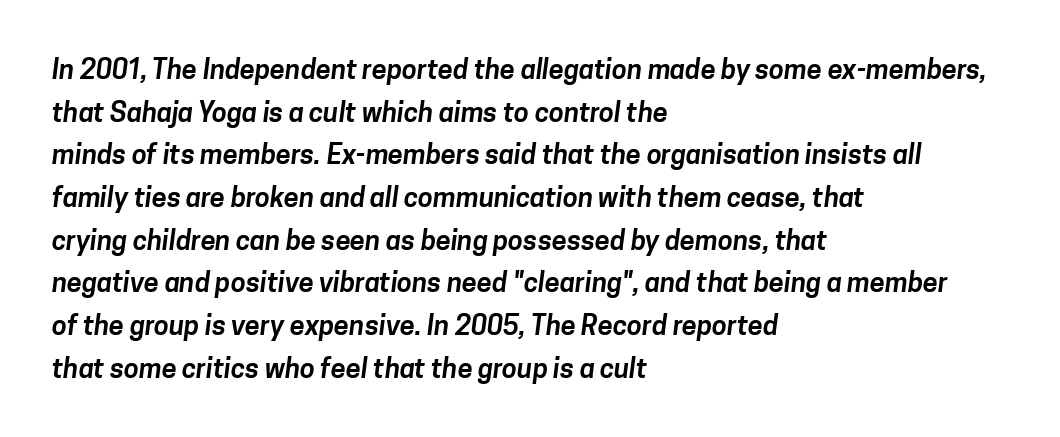
The rendering uses a moderate line-height, typical for paragraphs. Caption: standard tracking, unaltered. Check the space under the baseline: it is left empty. These lines are set flush left with a ragged right edge.
